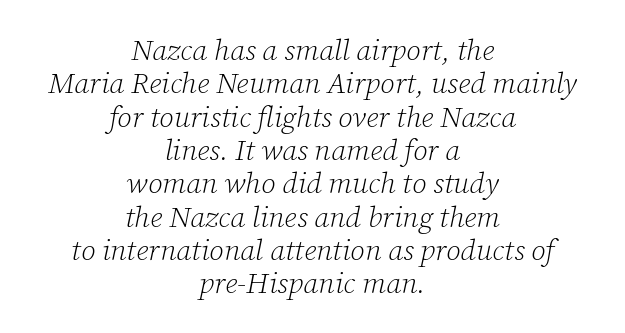
The image shows 29 px light serif type, italic (leaning right); set centered, tight line spacing (1.15x), normal letter spacing, not underlined; low stroke contrast and a medium x-height.
